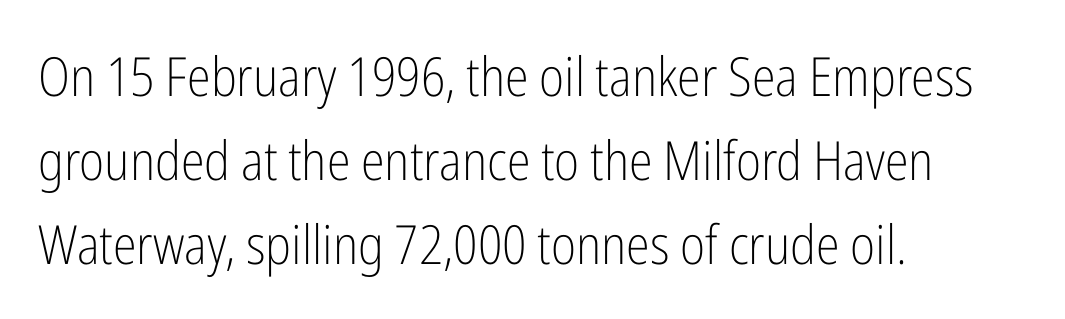
Q: Is the text bold? A: No.
Q: Is the text italic (slanted)? A: No, it is upright.
Q: Is the typeface a serif or a sans-serif typeface? A: Sans-serif.
Q: Is the text underlined? A: No.
Q: How is the paragraph aligned? A: Left-aligned.
Q: Is the spacing between letters normal or unusually wide? A: Normal.
Q: Is the spacing between lines tight, normal or loose? A: Normal.
Q: Width (condensed, normal, or wide)? A: Condensed.
Q: Stroke contrast? A: Low.
Q: x-height? A: Medium.
Q: Monospaced? A: No.
